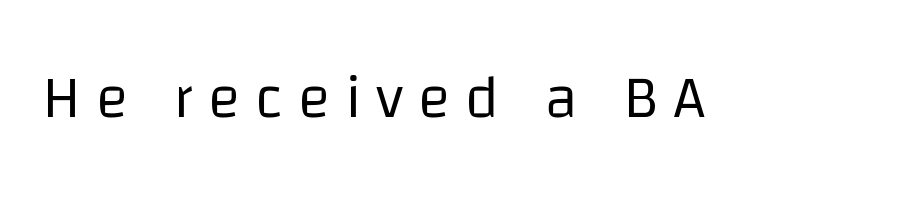
The image shows 61 px regular-weight sans-serif type, upright; set unusually wide letter spacing (+0.24 em), not underlined; low stroke contrast and a large x-height.
